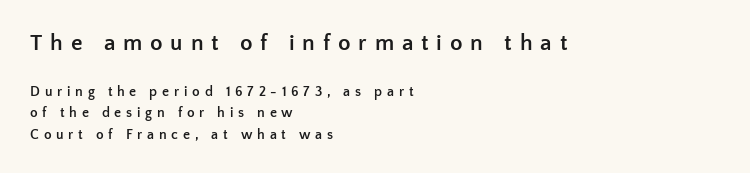
{"italic": "no", "bold": "yes", "underline": "no", "align": "left", "line_spacing": "normal", "line_spacing_ratio": 1.54, "letter_spacing": "wide", "letter_spacing_em": 0.34, "larger_block": "first", "size_ratio": 1.64, "glyph_px": 23}
